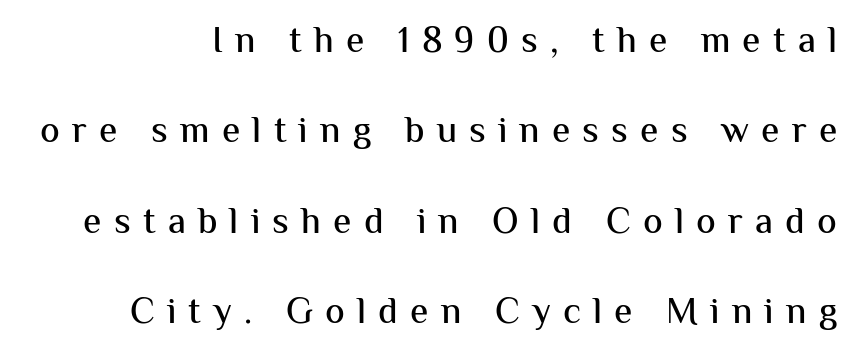
{"serif": "no", "italic": "no", "width": "normal", "stroke_contrast": "medium", "x_height": "medium", "monospaced": "no", "underline": "no", "line_spacing": "loose", "line_spacing_ratio": 2.44, "letter_spacing": "wide", "letter_spacing_em": 0.33, "glyph_px": 37}
